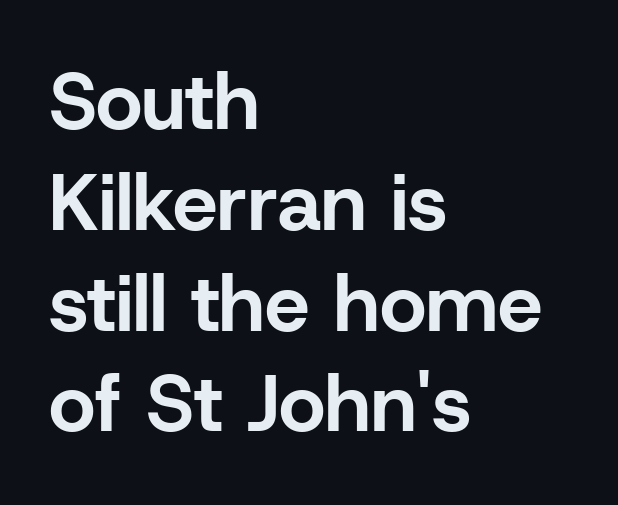
Does extra space separate the letters? No, they use regular spacing. Horizontal alignment here is leftward, the default for most running prose. I'd describe the lettering as bold — thick and assertive. These lines are rendered in a variable-pitch font. The specimen reads as upright at a glance.
